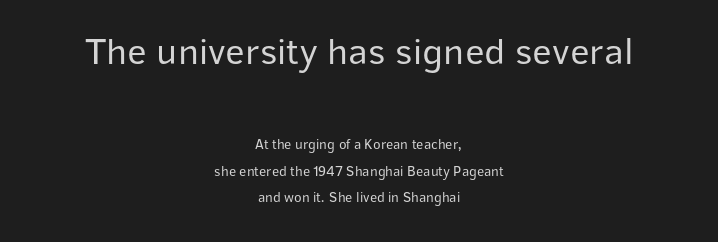
The string is rendered with underlining switched off. The typography opts for an upright posture over an oblique one. The text was rendered using a sans face with plain stroke endings. This is not heavy type; no bold has been used.
